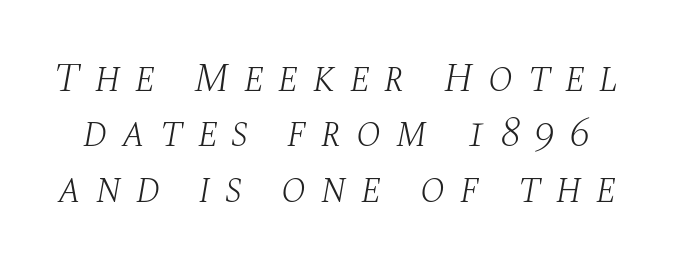
Q: Is the text bold? A: No.
Q: Is the text italic (slanted)? A: Yes, it leans right by about 10 degrees.
Q: Is the typeface a serif or a sans-serif typeface? A: Serif.
Q: Is the text underlined? A: No.
Q: Is the spacing between letters normal or unusually wide? A: Unusually wide.
Q: Is the spacing between lines tight, normal or loose? A: Normal.
Q: Width (condensed, normal, or wide)? A: Normal.
Q: Stroke contrast? A: Medium.
Q: x-height? A: Large.
Q: Monospaced? A: No.
